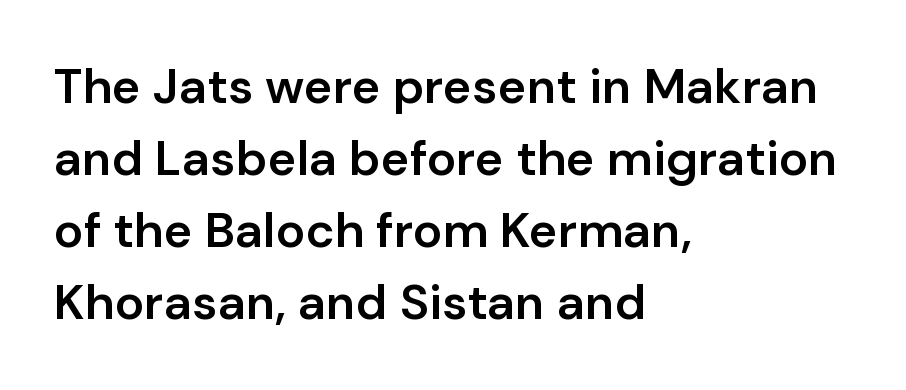
Q: Is the text bold? A: Semi-bold.
Q: Is the text italic (slanted)? A: No, it is upright.
Q: Is the typeface a serif or a sans-serif typeface? A: Sans-serif.
Q: Is the text underlined? A: No.
Q: How is the paragraph aligned? A: Left-aligned.
Q: Is the spacing between letters normal or unusually wide? A: Normal.
Q: Is the spacing between lines tight, normal or loose? A: Normal.
Q: Width (condensed, normal, or wide)? A: Normal.
Q: Stroke contrast? A: Low.
Q: x-height? A: Medium.
Q: Monospaced? A: No.
